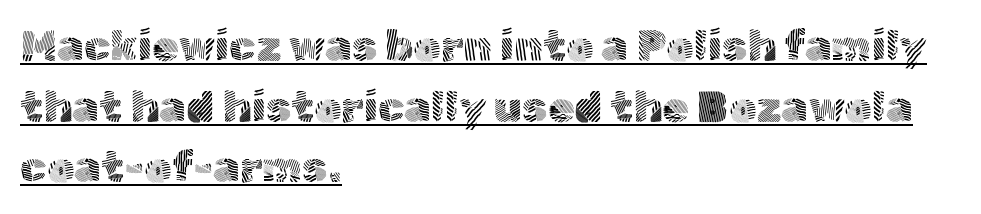
{"serif": "no", "italic": "no", "bold": "no", "weight": "light", "width": "normal", "x_height": "medium", "monospaced": "no", "underline": "yes", "align": "left", "line_spacing": "normal", "line_spacing_ratio": 1.41, "letter_spacing": "normal", "letter_spacing_em": 0.0, "glyph_px": 43}
